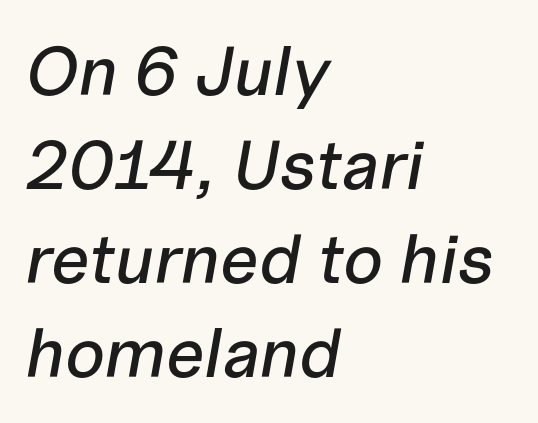
Q: Is the text italic (slanted)? A: Yes, it leans right by about 10 degrees.
Q: Is the text underlined? A: No.
Q: How is the paragraph aligned? A: Left-aligned.
Q: Is the spacing between letters normal or unusually wide? A: Normal.
Q: Is the spacing between lines tight, normal or loose? A: Normal.
Q: Width (condensed, normal, or wide)? A: Normal.
Q: Stroke contrast? A: Low.
Q: x-height? A: Medium.
Q: Monospaced? A: No.
